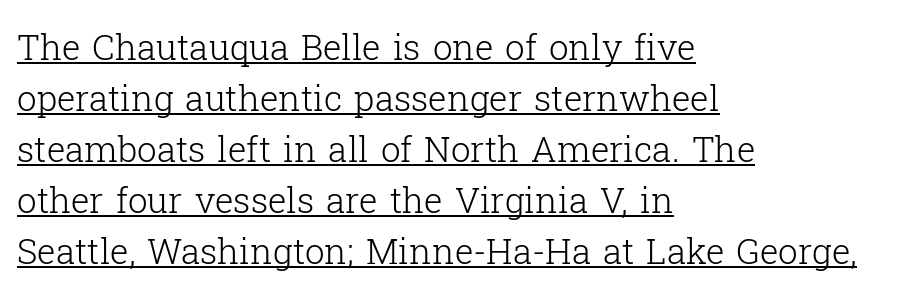
Q: Is the text bold? A: No.
Q: Is the text italic (slanted)? A: No, it is upright.
Q: Is the typeface a serif or a sans-serif typeface? A: Serif.
Q: Is the text underlined? A: Yes.
Q: How is the paragraph aligned? A: Left-aligned.
Q: Is the spacing between letters normal or unusually wide? A: Normal.
Q: Is the spacing between lines tight, normal or loose? A: Normal.
Q: Width (condensed, normal, or wide)? A: Normal.
Q: Stroke contrast? A: Low.
Q: x-height? A: Medium.
Q: Monospaced? A: No.
